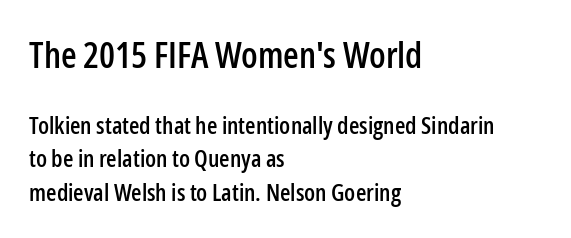
The image shows 36 px condensed sans-serif type, upright; set left-aligned, normal line spacing (1.39x), normal letter spacing, not underlined; the first (top) block is 1.5x larger; low stroke contrast and a medium x-height.
